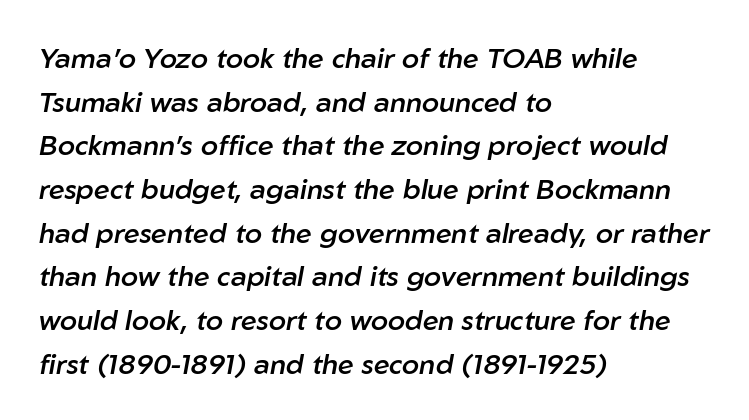
Reading down the block, your eye returns to a fixed left position each line. The face used here is rendered with its standard letterfit. Typographic density is moderately raised because the face is semibold. Only glyphs here, with clear space below each row. Does the lettering tilt? It does — this is italic.
